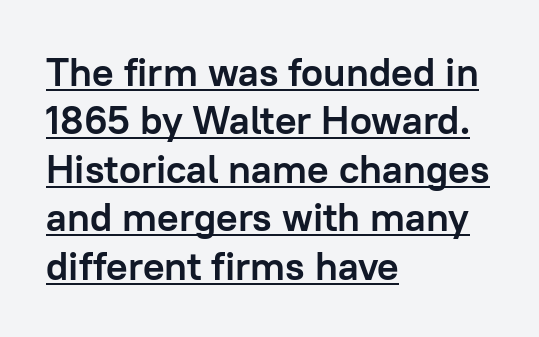
{"serif": "no", "italic": "no", "bold": "yes", "weight": "semibold", "width": "normal", "stroke_contrast": "low", "x_height": "medium", "monospaced": "no", "underline": "yes", "align": "left", "line_spacing_ratio": 1.21, "letter_spacing": "normal", "letter_spacing_em": 0.0, "glyph_px": 40}
